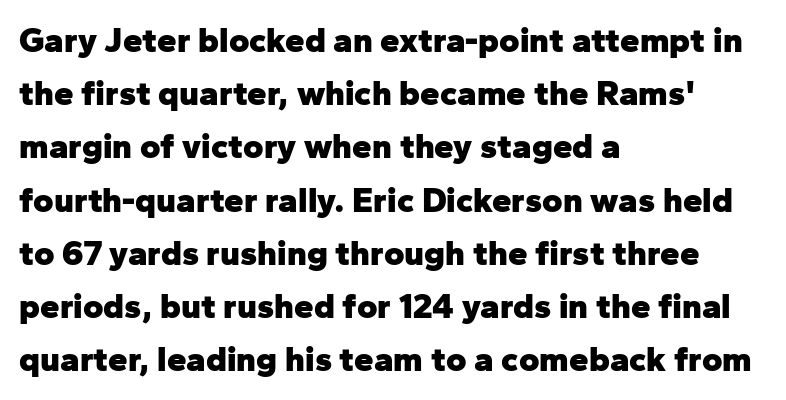
Q: Is the text bold? A: Yes.
Q: Is the text italic (slanted)? A: No, it is upright.
Q: Is the typeface a serif or a sans-serif typeface? A: Sans-serif.
Q: Is the text underlined? A: No.
Q: How is the paragraph aligned? A: Left-aligned.
Q: Is the spacing between letters normal or unusually wide? A: Normal.
Q: Is the spacing between lines tight, normal or loose? A: Normal.
Q: Width (condensed, normal, or wide)? A: Normal.
Q: Stroke contrast? A: Low.
Q: x-height? A: Medium.
Q: Monospaced? A: No.
